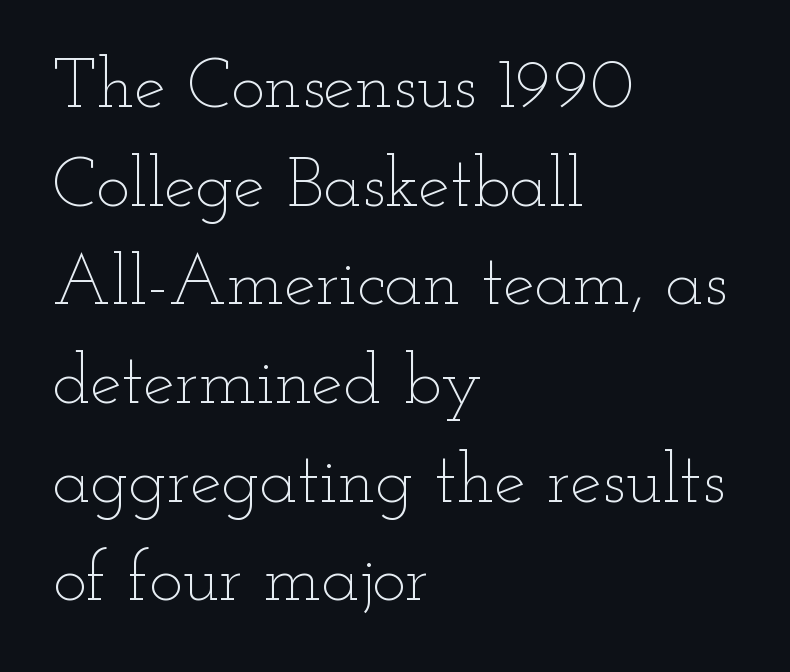
Does the copy run flush right? No — it runs flush left. Rendered with straight, roman letterforms. Short note: letters normally spaced. Looks like regular typesetting: each glyph gets only the width it needs.
